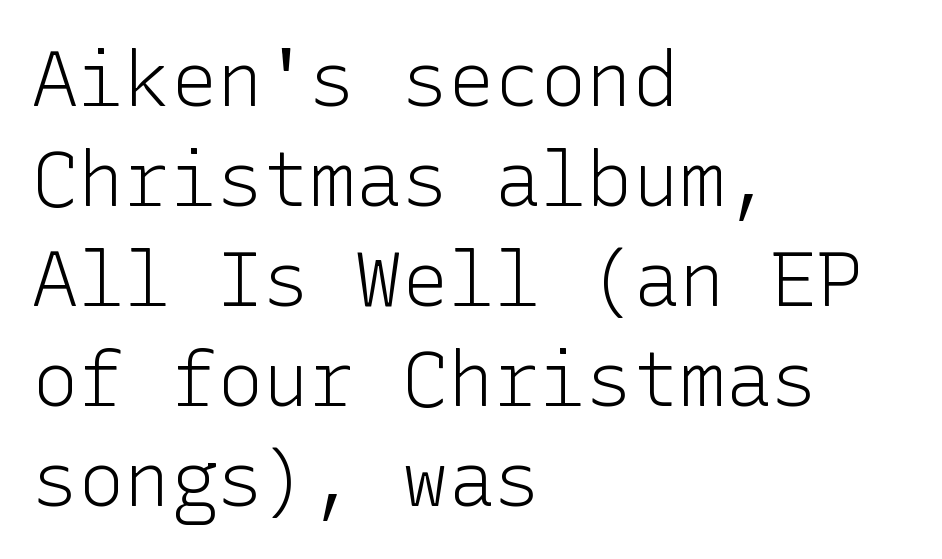
I'd call this a sans setting — the letters go barefoot. Spacing between characters is what you'd get straight out of the box. Stroke mass is kept to a normal reading level or below. The paragraph shown leans on its left margin. The axis of the letterforms is exactly vertical.
